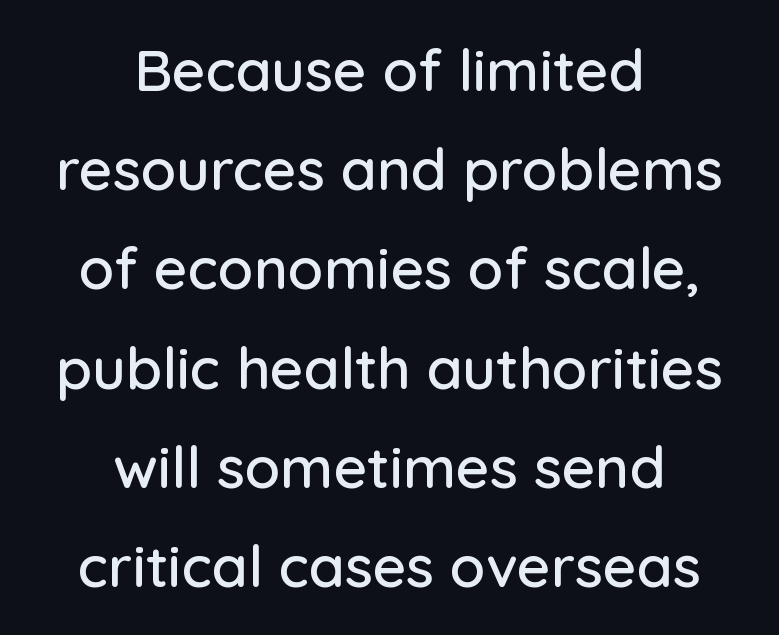
{"serif": "no", "italic": "no", "width": "normal", "stroke_contrast": "low", "x_height": "medium", "monospaced": "no", "underline": "no", "align": "center", "line_spacing_ratio": 1.71, "letter_spacing": "normal", "letter_spacing_em": 0.0, "glyph_px": 58}
